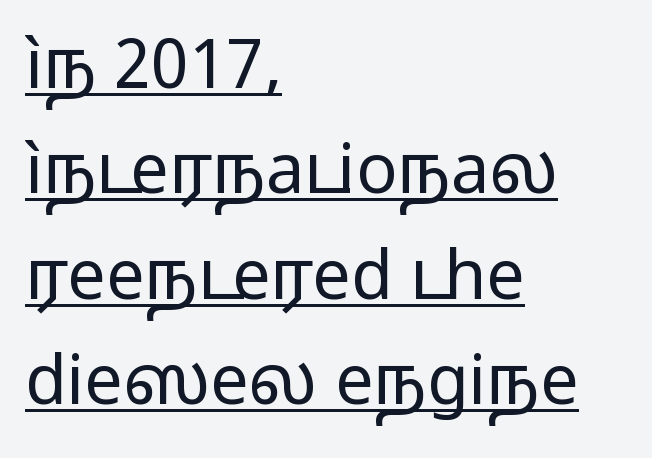
Q: Is the text bold? A: No.
Q: Is the text italic (slanted)? A: No, it is upright.
Q: Is the typeface a serif or a sans-serif typeface? A: Sans-serif.
Q: Is the text underlined? A: Yes.
Q: How is the paragraph aligned? A: Left-aligned.
Q: Is the spacing between letters normal or unusually wide? A: Normal.
Q: Is the spacing between lines tight, normal or loose? A: Normal.
Q: Width (condensed, normal, or wide)? A: Wide.
Q: Stroke contrast? A: Low.
Q: x-height? A: Medium.
Q: Monospaced? A: No.
